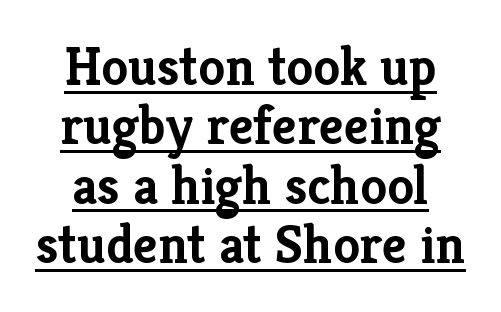
Q: Is the text bold? A: Yes.
Q: Is the text italic (slanted)? A: No, it is upright.
Q: Is the typeface a serif or a sans-serif typeface? A: Serif.
Q: Is the text underlined? A: Yes.
Q: Is the spacing between letters normal or unusually wide? A: Normal.
Q: Is the spacing between lines tight, normal or loose? A: Tight.
Q: Width (condensed, normal, or wide)? A: Normal.
Q: Stroke contrast? A: Low.
Q: x-height? A: Medium.
Q: Monospaced? A: No.
